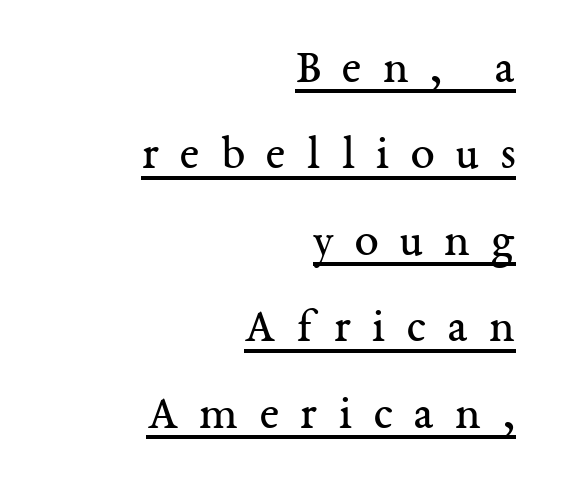
The image shows 48 px regular-weight serif type, upright; set right-aligned, line spacing 1.8x, unusually wide letter spacing (+0.45 em), underlined; medium stroke contrast and a medium x-height.
